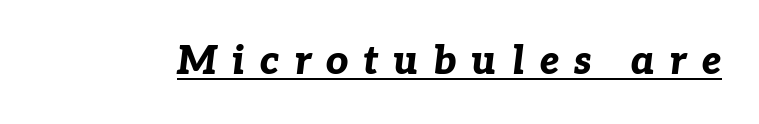
{"italic": "yes", "lean": "right", "slant_degrees": 7, "bold": "yes", "weight": "bold", "width": "normal", "stroke_contrast": "low", "x_height": "medium", "monospaced": "no", "underline": "yes", "letter_spacing": "wide", "letter_spacing_em": 0.38, "glyph_px": 39}
